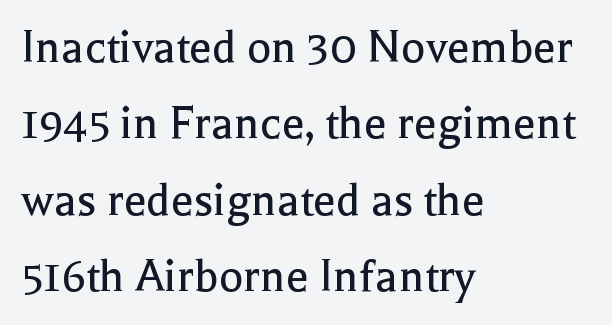
Decoration check: the copy has no underline. Does the lettering tilt? It doesn't — this is upright. The designer went with a serif here, giving each stem small feet. The letterforms sit shoulder to shoulder at normal distance. A normal amount of white space separates one row of letters from the next.
